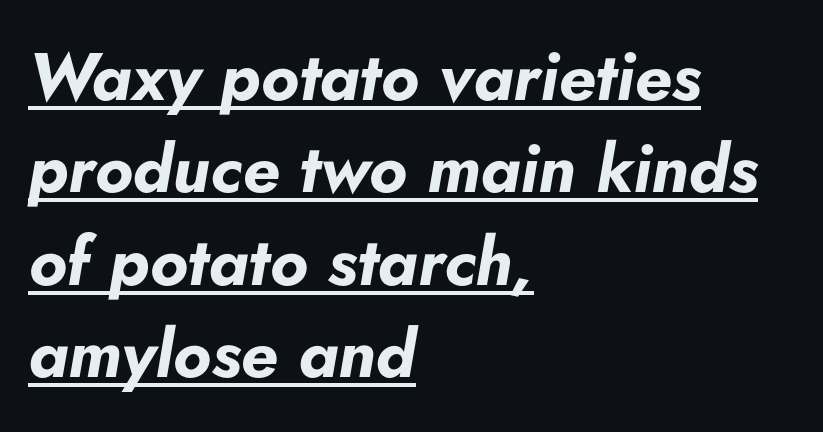
The line texture is even and compact thanks to regular tracking. Vertically, the passage feels balanced, rows spaced as you'd expect. A full-strength bold gives these letters their thick strokes. Horizontally, the lines are justified to the leading edge only.
